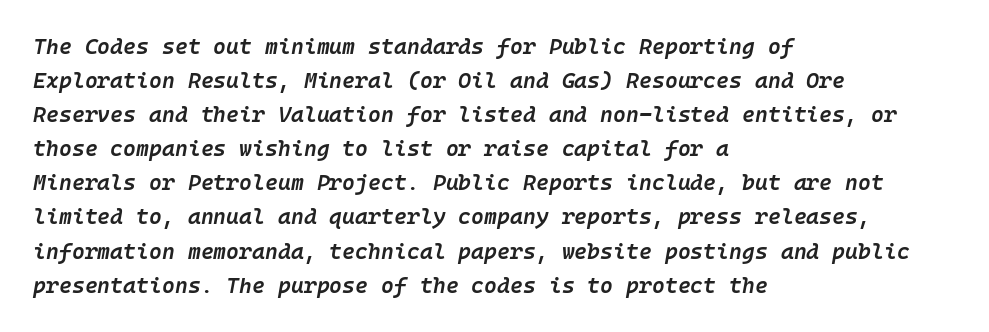
The image shows 22 px text type, italic (leaning right); set left-aligned, normal line spacing (1.55x), normal letter spacing, not underlined.
